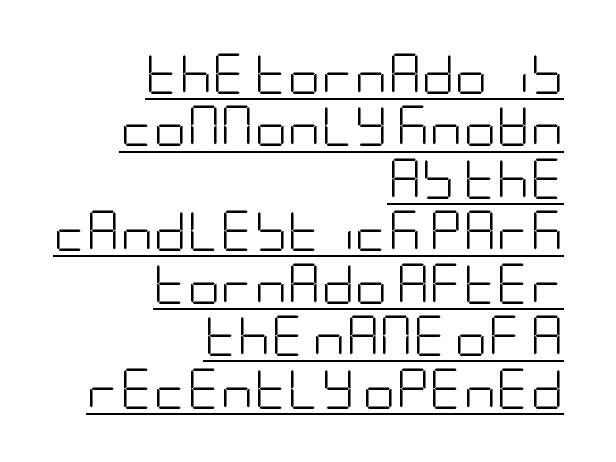
The image shows 41 px light, condensed sans-serif type, upright; set right-aligned, normal line spacing (1.28x), normal letter spacing, underlined; low stroke contrast and a large x-height.
